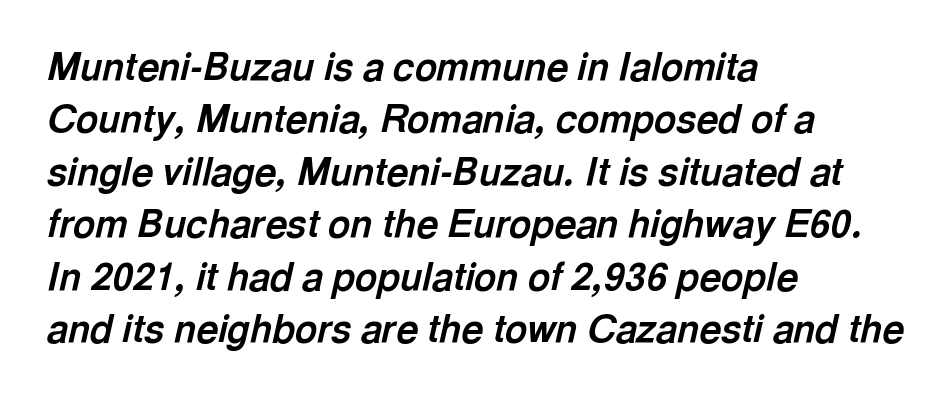
The image shows 38 px bold type, italic (leaning right); set left-aligned, normal line spacing (1.38x), normal letter spacing, not underlined; a medium x-height.
